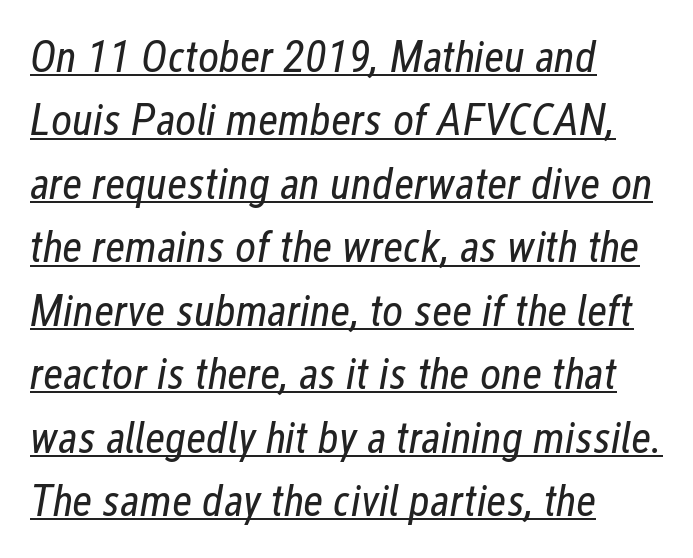
Q: Is the text bold? A: No.
Q: Is the text italic (slanted)? A: Yes, it leans right by about 12 degrees.
Q: Is the text underlined? A: Yes.
Q: How is the paragraph aligned? A: Left-aligned.
Q: Is the spacing between letters normal or unusually wide? A: Normal.
Q: Is the spacing between lines tight, normal or loose? A: Normal.
Q: Width (condensed, normal, or wide)? A: Condensed.
Q: Stroke contrast? A: Low.
Q: x-height? A: Medium.
Q: Monospaced? A: No.
